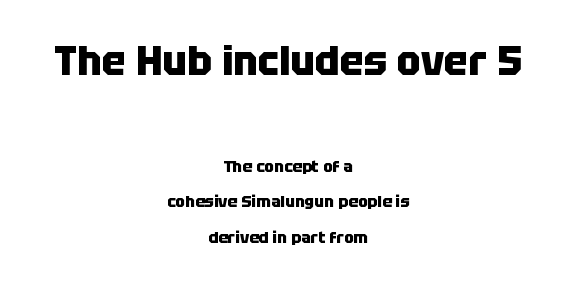
The image shows 40 px heavy sans-serif type, upright; set centered, loose line spacing (2.22x), normal letter spacing, not underlined; the first (top) block is 2.5x larger; low stroke contrast and a large x-height.
